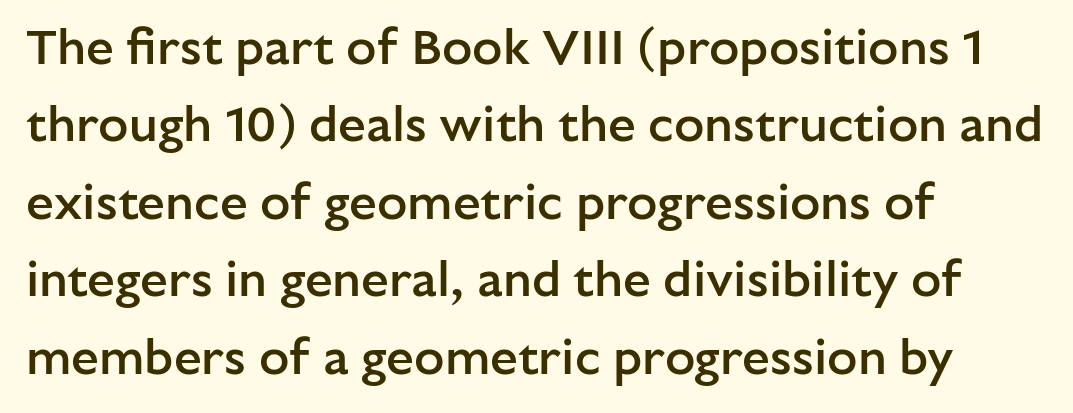
Just letters on the line, the space beneath them empty. You could not count columns in this text — the font is proportionally spaced. Each line starts at the same left margin while the right side varies. Examine the stroke ends and you'll find no serifs. Nobody touched the tracking dial on this one. Style check: upright.
